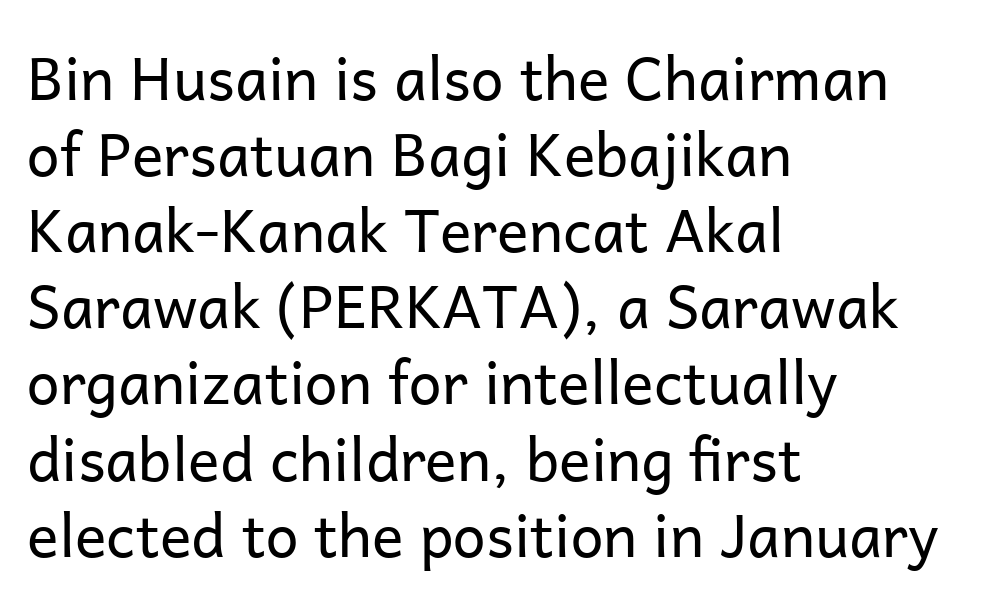
The image shows 59 px regular-weight sans-serif type, upright; set left-aligned, normal line spacing (1.29x), normal letter spacing, not underlined; low stroke contrast and a medium x-height.
